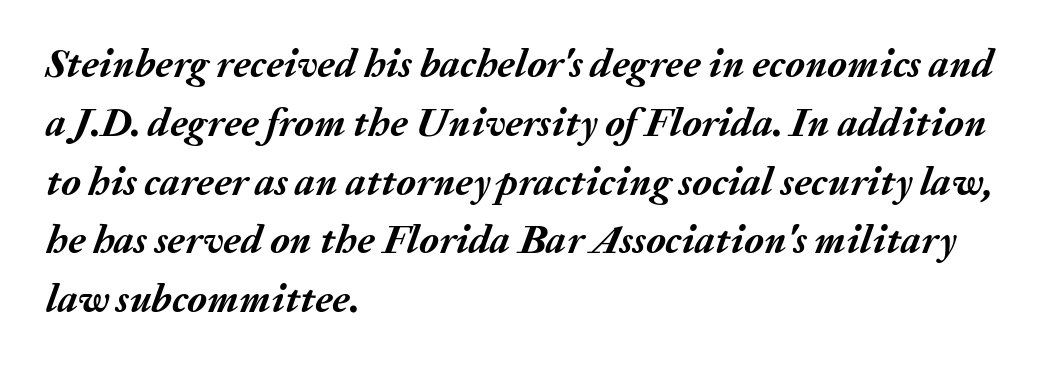
The space directly below the letters is spotless. Honestly, the letter spacing is just normal — you wouldn't notice it. Each glyph is drawn with heavy, bold strokes. The designer left line spacing at the default. A classic flush-left, rag-right setting is used for this passage. These lines are rendered in a variable-pitch font.
